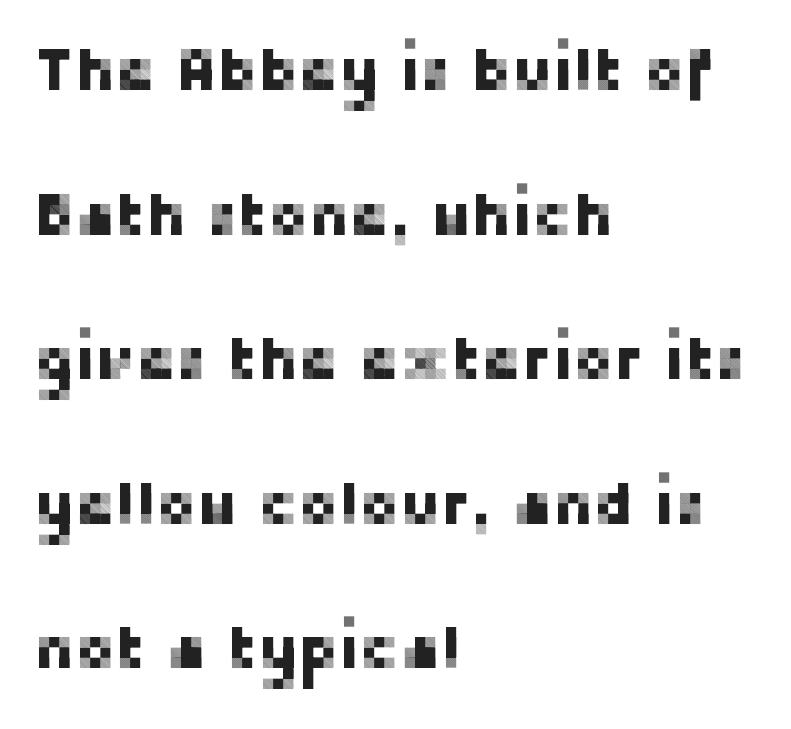
The image shows 61 px sans-serif type, upright; set left-aligned, loose line spacing (2.37x), normal letter spacing, not underlined; low stroke contrast and a medium x-height.
